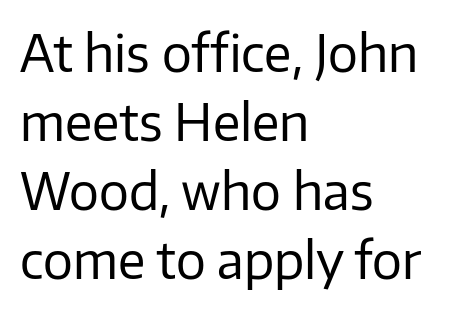
The image shows 50 px regular-weight sans-serif type, upright; set left-aligned, normal line spacing (1.38x), normal letter spacing, not underlined; low stroke contrast and a medium x-height.
